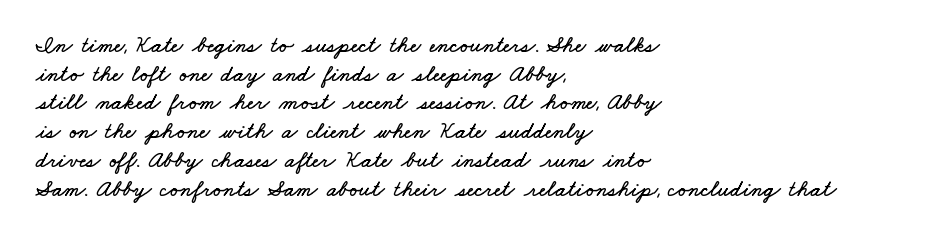
{"underline": "no", "align": "left", "line_spacing": "normal", "line_spacing_ratio": 1.25, "letter_spacing": "normal", "letter_spacing_em": 0.0, "glyph_px": 23}
